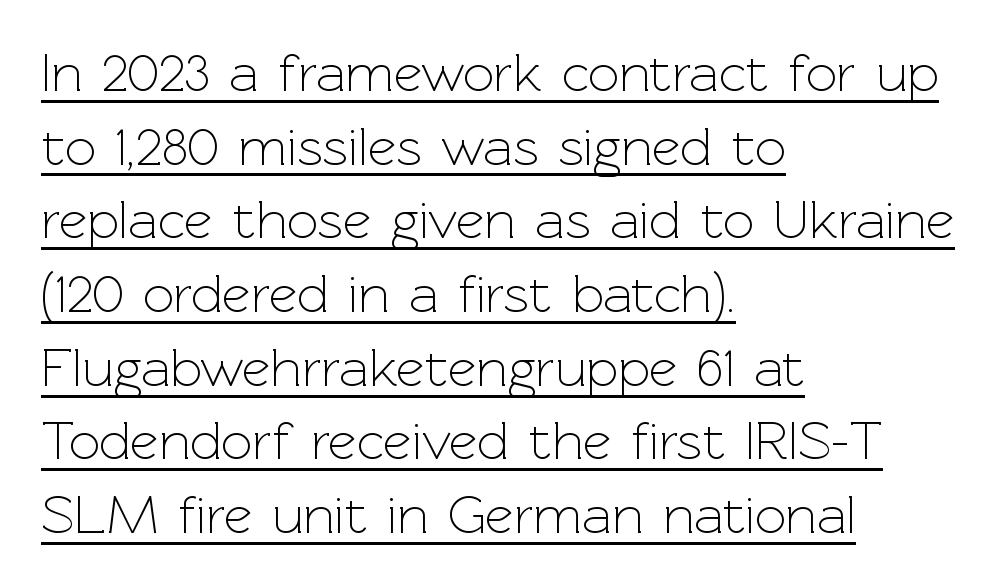
Q: Is the text bold? A: No.
Q: Is the text italic (slanted)? A: No, it is upright.
Q: Is the typeface a serif or a sans-serif typeface? A: Sans-serif.
Q: Is the text underlined? A: Yes.
Q: How is the paragraph aligned? A: Left-aligned.
Q: Is the spacing between letters normal or unusually wide? A: Normal.
Q: Is the spacing between lines tight, normal or loose? A: Normal.
Q: Width (condensed, normal, or wide)? A: Normal.
Q: x-height? A: Medium.
Q: Monospaced? A: No.
